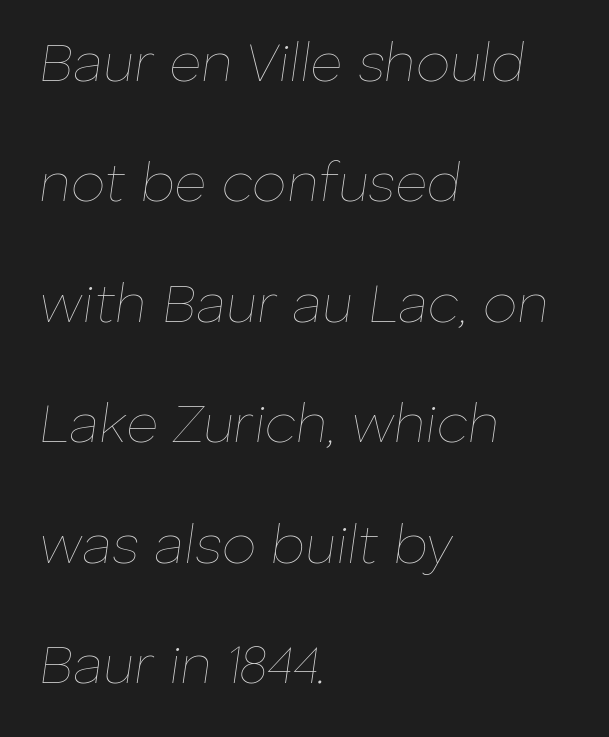
The image shows 55 px thin type, italic (leaning right); set left-aligned, loose line spacing (2.19x), normal letter spacing, not underlined; low stroke contrast and a medium x-height.
